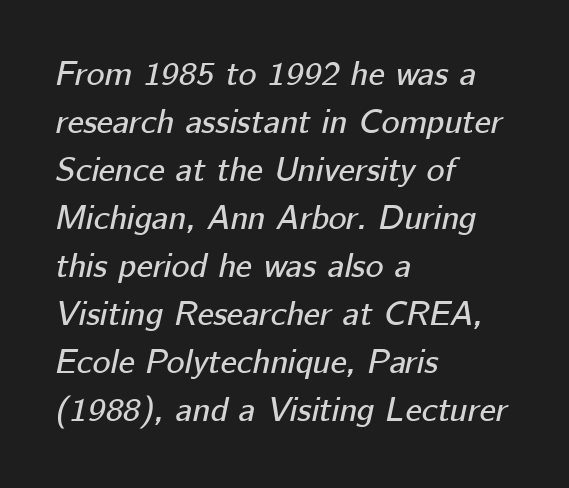
The image shows 34 px text type, italic (leaning right); set left-aligned, normal line spacing (1.41x), normal letter spacing, not underlined; low stroke contrast and a medium x-height.
